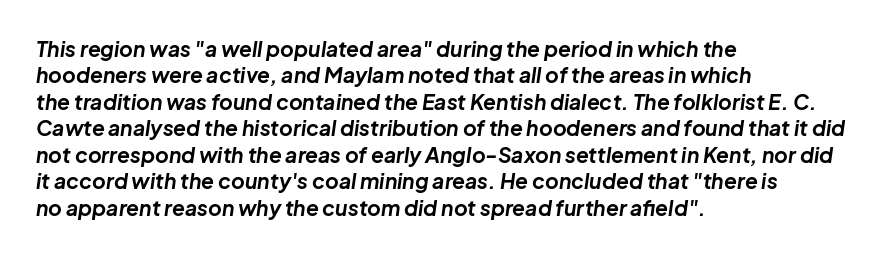
Q: Is the text bold? A: Yes.
Q: Is the text italic (slanted)? A: Yes, it leans right by about 8 degrees.
Q: Is the text underlined? A: No.
Q: How is the paragraph aligned? A: Left-aligned.
Q: Is the spacing between letters normal or unusually wide? A: Normal.
Q: Is the spacing between lines tight, normal or loose? A: Normal.
